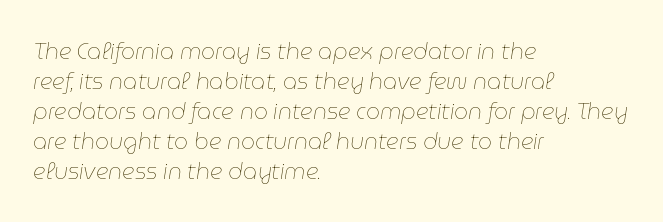
{"italic": "yes", "lean": "right", "slant_degrees": 9, "bold": "no", "underline": "no", "align": "left", "line_spacing": "normal", "line_spacing_ratio": 1.36, "letter_spacing": "normal", "letter_spacing_em": 0.0, "glyph_px": 22}
